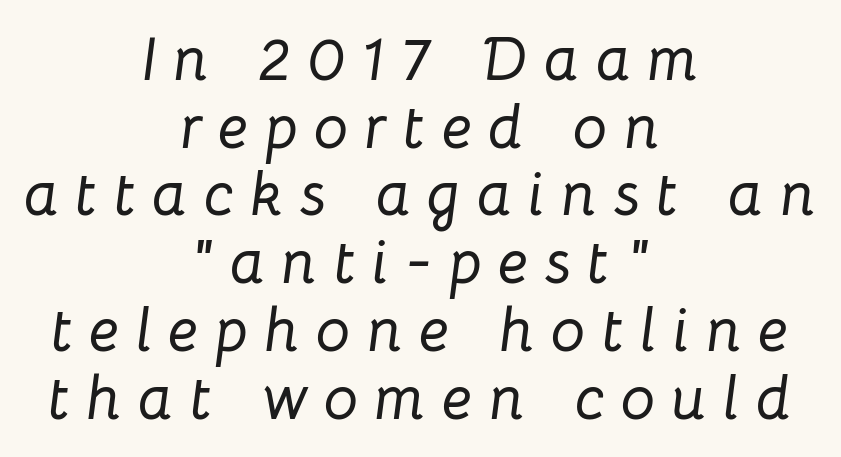
{"italic": "yes", "lean": "right", "slant_degrees": 8, "width": "normal", "stroke_contrast": "low", "x_height": "medium", "monospaced": "no", "underline": "no", "align": "center", "line_spacing": "tight", "line_spacing_ratio": 1.11, "letter_spacing": "wide", "letter_spacing_em": 0.27, "glyph_px": 61}
